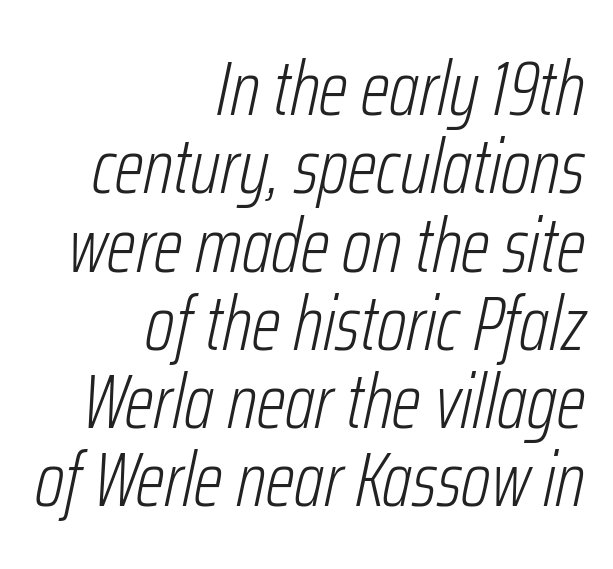
Q: Is the text bold? A: No.
Q: Is the text italic (slanted)? A: Yes, it leans right by about 12 degrees.
Q: Is the text underlined? A: No.
Q: How is the paragraph aligned? A: Right-aligned.
Q: Is the spacing between letters normal or unusually wide? A: Normal.
Q: Is the spacing between lines tight, normal or loose? A: Tight.
Q: Width (condensed, normal, or wide)? A: Condensed.
Q: Stroke contrast? A: Low.
Q: x-height? A: Medium.
Q: Monospaced? A: No.
